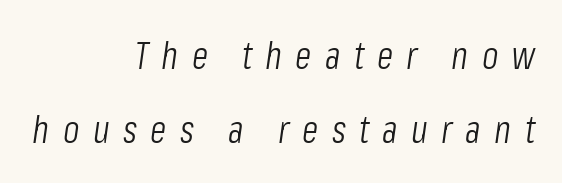
Check the space under the baseline: it is left empty. In terms of posture, this sample is oblique. A quiet, ordinary-to-light weight characterises the typeface. Is there much room between lines? Yes — plenty of vertical air separates them.
